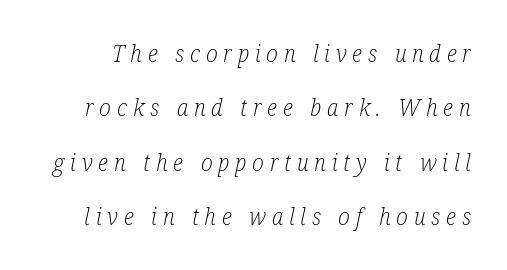
Q: Is the text bold? A: No.
Q: Is the text italic (slanted)? A: Yes, it leans right by about 12 degrees.
Q: Is the text underlined? A: No.
Q: Is the spacing between letters normal or unusually wide? A: Unusually wide.
Q: Is the spacing between lines tight, normal or loose? A: Loose.
